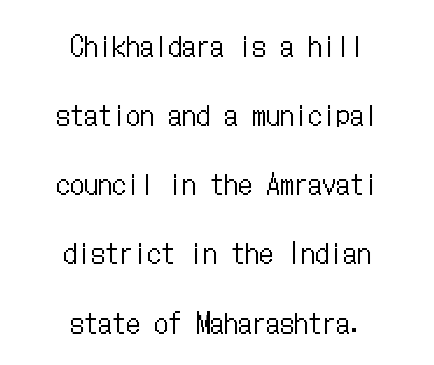
{"italic": "no", "bold": "no", "weight": "regular", "width": "condensed", "stroke_contrast": "low", "x_height": "medium", "underline": "no", "align": "center", "line_spacing": "loose", "line_spacing_ratio": 2.47, "letter_spacing": "normal", "letter_spacing_em": 0.0, "glyph_px": 28}
